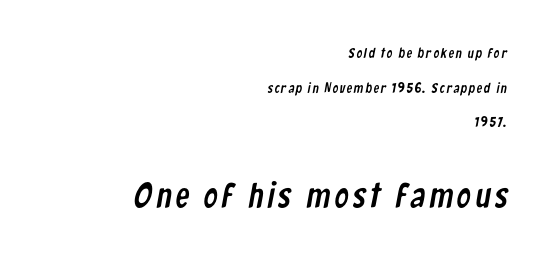
{"serif": "no", "width": "condensed", "stroke_contrast": "low", "x_height": "medium", "monospaced": "no", "underline": "no", "align": "right", "line_spacing": "loose", "line_spacing_ratio": 2.48, "larger_block": "second", "size_ratio": 2.5, "glyph_px": 35}
